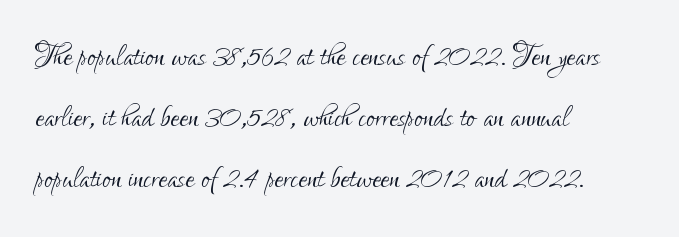
The image shows 39 px light, condensed sans-serif type; set left-aligned, normal line spacing (1.56x), normal letter spacing, not underlined; low stroke contrast and a small x-height.
